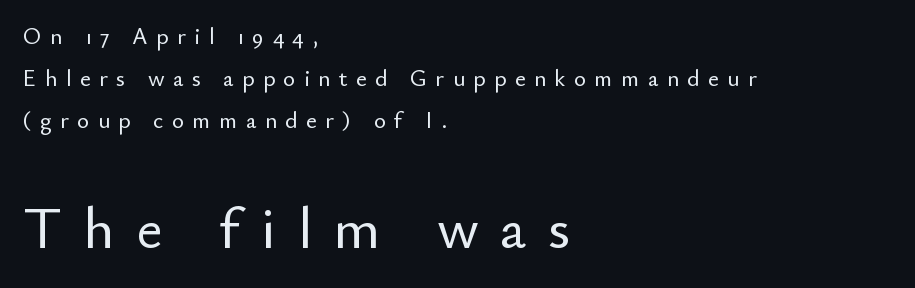
The image shows 58 px sans-serif type, upright; set left-aligned, line spacing 1.82x, unusually wide letter spacing (+0.37 em), not underlined; the second (bottom) block is 2.52x larger; low stroke contrast and a small x-height.
